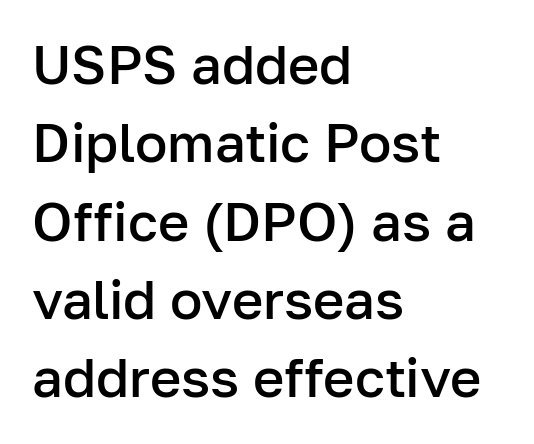
{"serif": "no", "italic": "no", "bold": "semi", "weight": "semibold", "width": "normal", "stroke_contrast": "low", "x_height": "medium", "monospaced": "no", "underline": "no", "align": "left", "line_spacing": "normal", "line_spacing_ratio": 1.45, "letter_spacing": "normal", "letter_spacing_em": 0.0, "glyph_px": 54}
